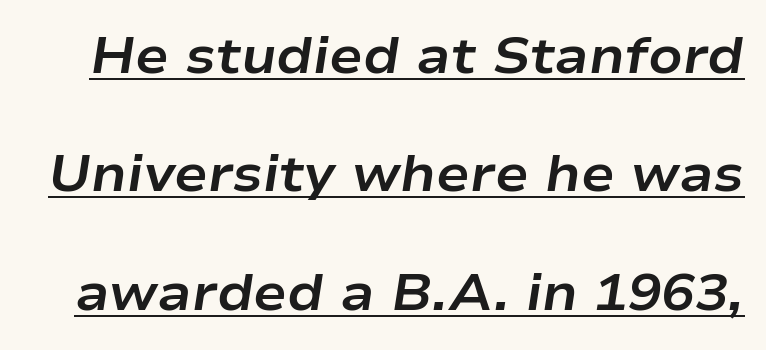
The image shows 50 px bold, wide type, italic (leaning right); set loose line spacing (2.37x), normal letter spacing, underlined; low stroke contrast and a medium x-height.
